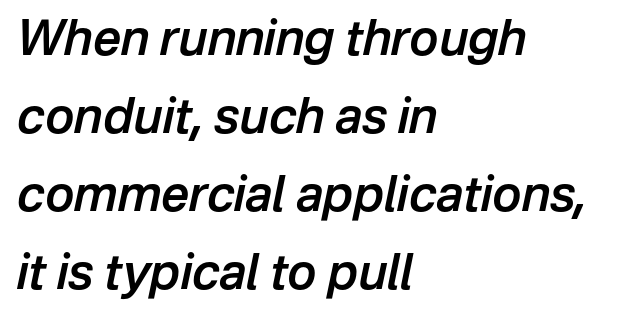
What's the leading like? Ordinary, nothing unusual. All the whitespace from short lines collects on the right. Anything drawn beneath the words? Only blank space. Here the glyphs are tracked normally, forming tight word shapes. The whole block is typeset with a tilt.
